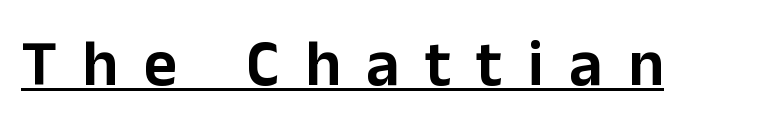
{"serif": "no", "italic": "no", "width": "normal", "stroke_contrast": "low", "x_height": "medium", "monospaced": "no", "underline": "yes", "letter_spacing": "wide", "letter_spacing_em": 0.39, "glyph_px": 65}
